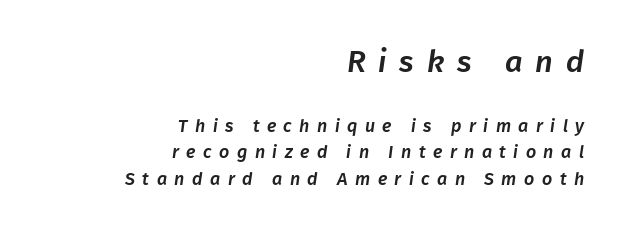
Q: Is the typeface a serif or a sans-serif typeface? A: Sans-serif.
Q: Is the text underlined? A: No.
Q: How is the paragraph aligned? A: Right-aligned.
Q: Is the spacing between letters normal or unusually wide? A: Unusually wide.
Q: Is the spacing between lines tight, normal or loose? A: Normal.
Q: Which block of text is set in a larger size, the first (top) or the second (bottom)? A: The first (top) one.
Q: Width (condensed, normal, or wide)? A: Normal.
Q: Stroke contrast? A: Low.
Q: x-height? A: Medium.
Q: Monospaced? A: No.
